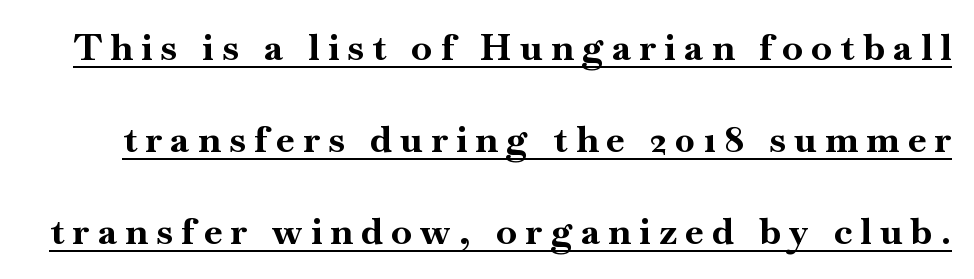
{"serif": "yes", "italic": "no", "bold": "yes", "weight": "bold", "width": "normal", "stroke_contrast": "high", "x_height": "small", "monospaced": "no", "underline": "yes", "line_spacing": "loose", "line_spacing_ratio": 2.49, "letter_spacing": "wide", "letter_spacing_em": 0.23, "glyph_px": 37}
